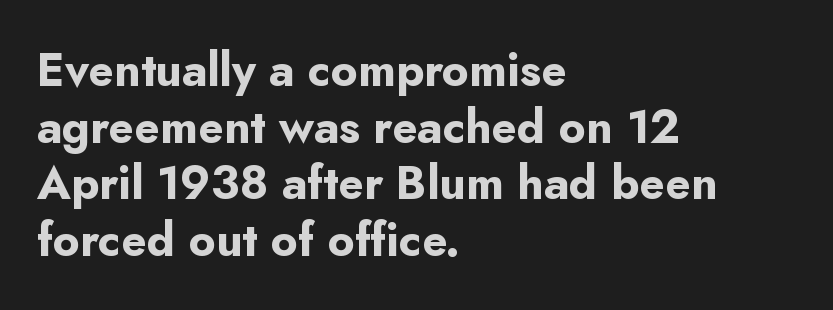
Q: Is the text bold? A: Yes.
Q: Is the text italic (slanted)? A: No, it is upright.
Q: Is the typeface a serif or a sans-serif typeface? A: Sans-serif.
Q: Is the text underlined? A: No.
Q: How is the paragraph aligned? A: Left-aligned.
Q: Is the spacing between letters normal or unusually wide? A: Normal.
Q: Width (condensed, normal, or wide)? A: Normal.
Q: Stroke contrast? A: Low.
Q: x-height? A: Small.
Q: Monospaced? A: No.
